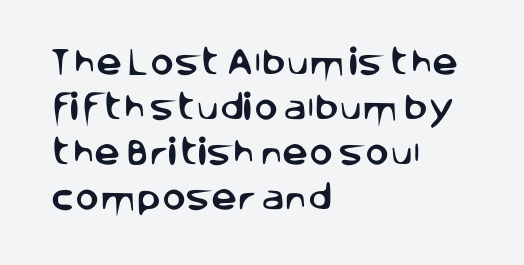
Honestly, the letter spacing is just normal — you wouldn't notice it. Check where the strokes stop: nothing finishes them off — pure sans. Descenders hang freely into open space. The letters stand upright; this is a roman face. Left-aligned paragraph, ragged on the right.
